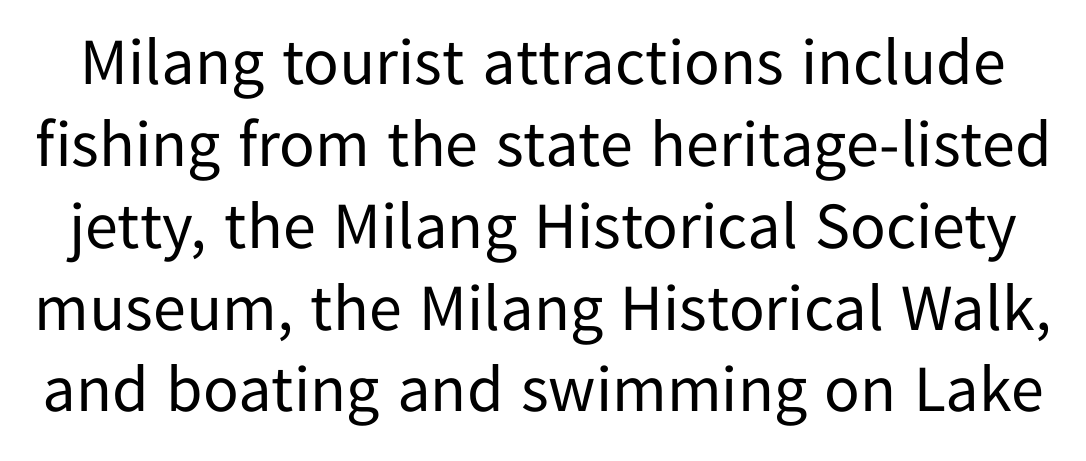
{"serif": "no", "italic": "no", "bold": "no", "weight": "regular", "width": "normal", "stroke_contrast": "low", "x_height": "medium", "monospaced": "no", "underline": "no", "line_spacing_ratio": 1.24, "letter_spacing": "normal", "letter_spacing_em": 0.0, "glyph_px": 66}
